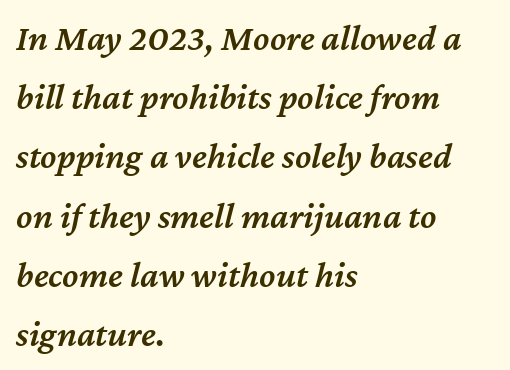
{"italic": "yes", "lean": "right", "slant_degrees": 12, "bold": "semi", "weight": "semibold", "width": "normal", "stroke_contrast": "medium", "x_height": "medium", "monospaced": "no", "underline": "no", "align": "left", "line_spacing": "normal", "line_spacing_ratio": 1.6, "letter_spacing": "normal", "letter_spacing_em": 0.0, "glyph_px": 37}
